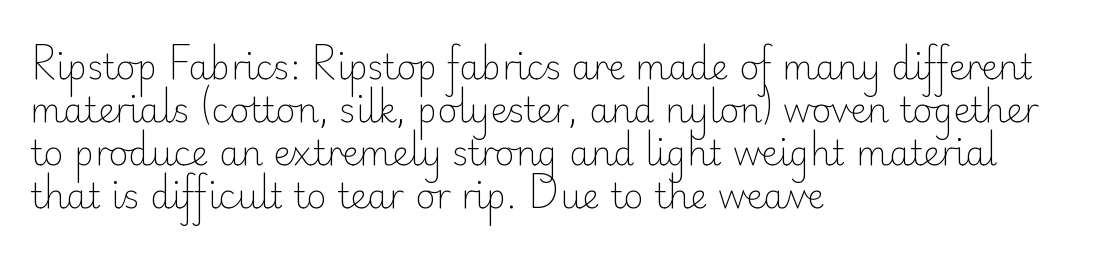
{"serif": "no", "italic": "no", "bold": "no", "weight": "light", "width": "normal", "stroke_contrast": "low", "x_height": "small", "monospaced": "no", "underline": "no", "align": "left", "line_spacing": "normal", "line_spacing_ratio": 1.26, "letter_spacing": "normal", "letter_spacing_em": 0.0, "glyph_px": 34}
